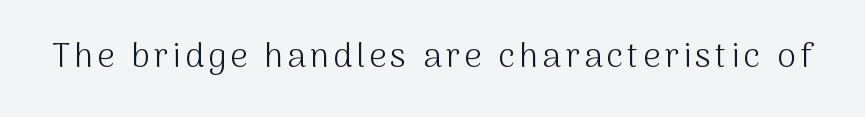
The passage shown is not underscored anywhere. Weight: regular or lighter. It's the straight-up-and-down kind of type. Character widths vary here, with narrow letters taking less room than wide ones. This rendering employs a face without finishing strokes, i.e., a sans-serif.
